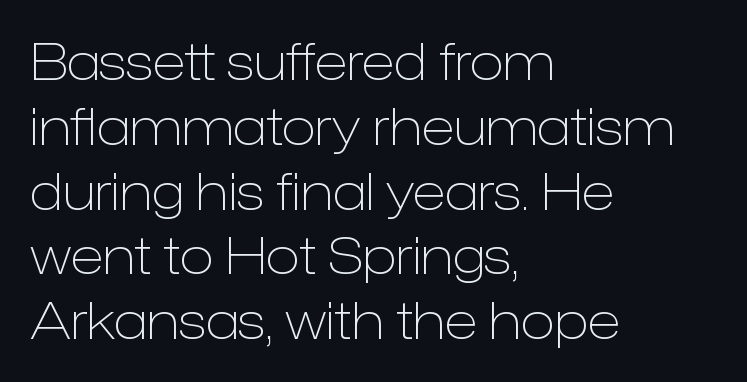
The image shows 51 px light sans-serif type, upright; set left-aligned, normal line spacing (1.27x), normal letter spacing, not underlined; low stroke contrast and a medium x-height.
